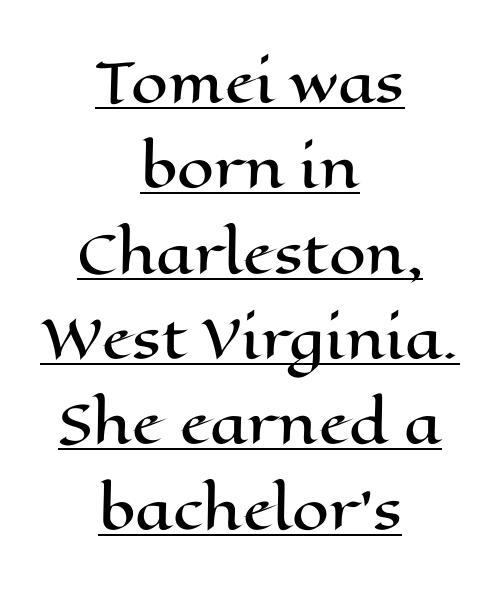
Students, observe the line beneath the letters — that is underlining. Think of a printed novel: that variable character pitch is what you see here. In CSS terms this would be text-align: center. Is the letter spacing exaggerated? No — it looks like the ordinary default.
